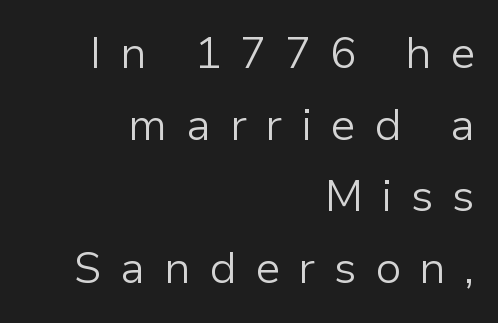
Q: Is the text bold? A: No.
Q: Is the text italic (slanted)? A: No, it is upright.
Q: Is the typeface a serif or a sans-serif typeface? A: Sans-serif.
Q: Is the text underlined? A: No.
Q: How is the paragraph aligned? A: Right-aligned.
Q: Is the spacing between letters normal or unusually wide? A: Unusually wide.
Q: Is the spacing between lines tight, normal or loose? A: Normal.
Q: Width (condensed, normal, or wide)? A: Normal.
Q: Stroke contrast? A: Low.
Q: x-height? A: Medium.
Q: Monospaced? A: No.
